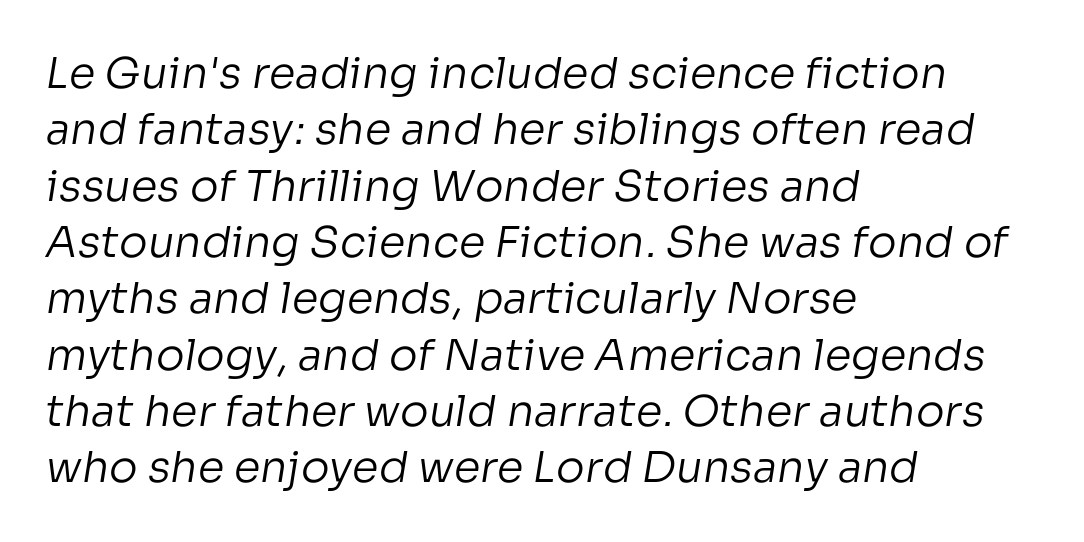
Weight class: somewhere from thin through regular. Does the type have serifs? No, each stem ends abruptly. One-word summary of the alignment: left. Varying glyph widths throughout — classic text-font behaviour. The string is rendered with underlining switched off. Regular leading.
